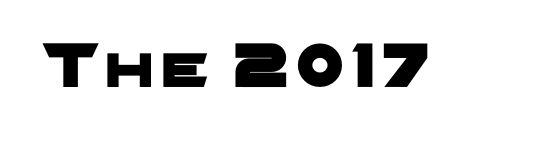
Q: Is the typeface a serif or a sans-serif typeface? A: Sans-serif.
Q: Is the text underlined? A: No.
Q: Width (condensed, normal, or wide)? A: Wide.
Q: Stroke contrast? A: Low.
Q: x-height? A: Medium.
Q: Monospaced? A: No.
